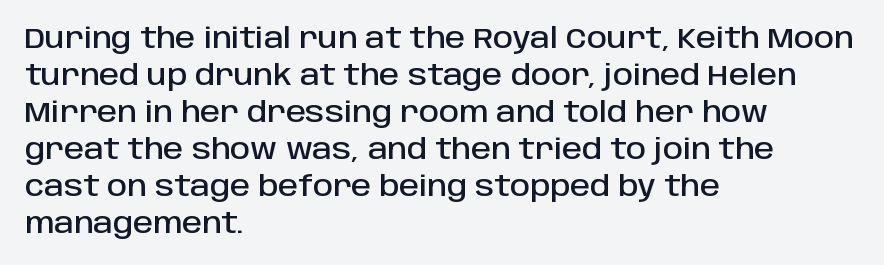
Q: Is the text italic (slanted)? A: No, it is upright.
Q: Is the typeface a serif or a sans-serif typeface? A: Sans-serif.
Q: Is the text underlined? A: No.
Q: How is the paragraph aligned? A: Left-aligned.
Q: Is the spacing between letters normal or unusually wide? A: Normal.
Q: Is the spacing between lines tight, normal or loose? A: Normal.
Q: Width (condensed, normal, or wide)? A: Normal.
Q: Stroke contrast? A: Low.
Q: x-height? A: Large.
Q: Monospaced? A: No.
